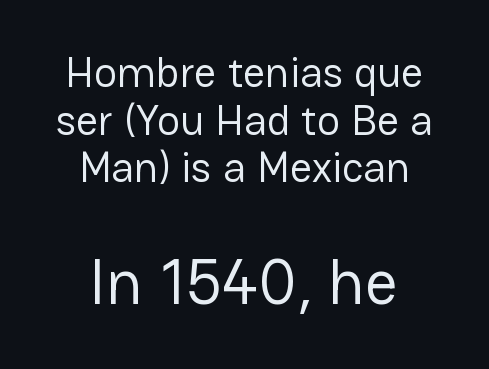
{"serif": "no", "italic": "no", "bold": "no", "weight": "regular", "width": "normal", "stroke_contrast": "low", "x_height": "medium", "monospaced": "no", "underline": "no", "align": "center", "line_spacing": "tight", "line_spacing_ratio": 1.11, "letter_spacing": "normal", "letter_spacing_em": 0.0, "larger_block": "second", "size_ratio": 1.51, "glyph_px": 65}
